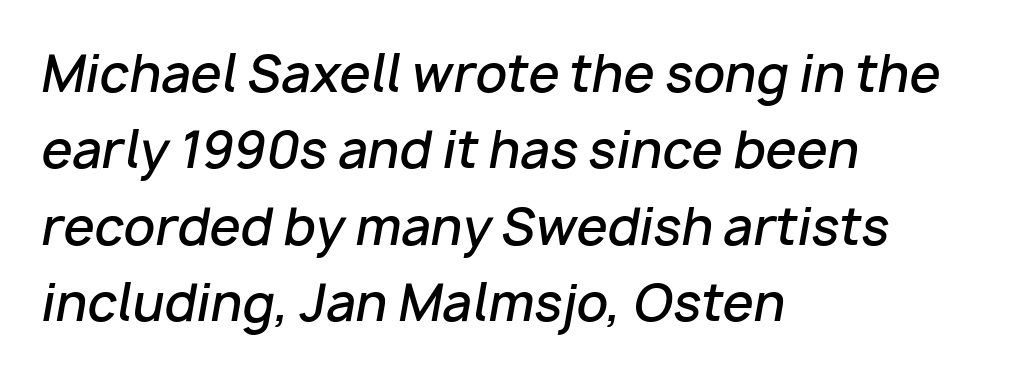
Just letters on the line, the space beneath them empty. If you drew a ruler down the left edge, every line would touch it. Regarding leading, the lines here are spaced in the standard way. A typesetter would mark this as italic.
